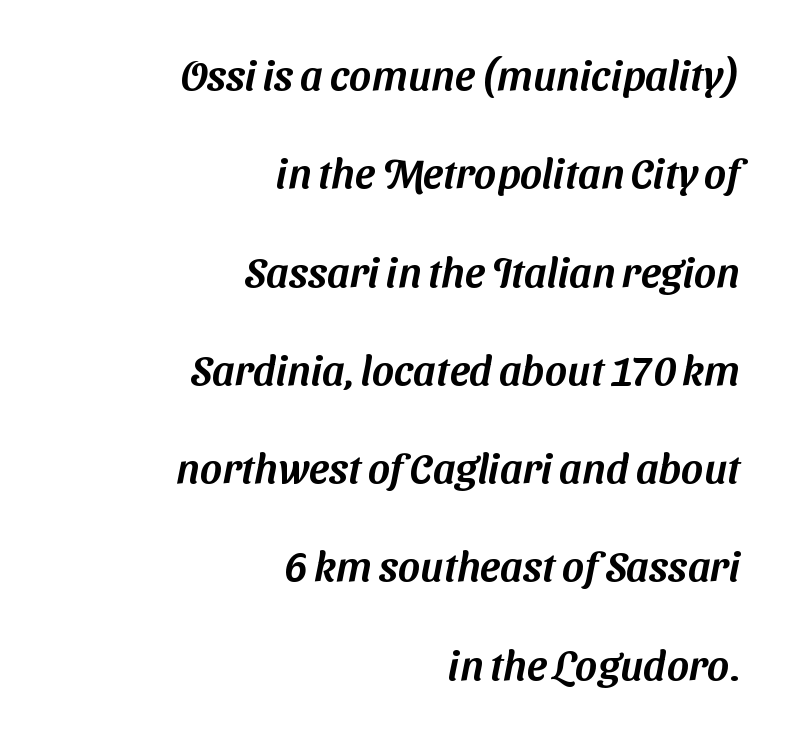
{"serif": "no", "width": "normal", "stroke_contrast": "medium", "x_height": "medium", "monospaced": "no", "underline": "no", "align": "right", "line_spacing": "loose", "line_spacing_ratio": 2.34, "letter_spacing": "normal", "letter_spacing_em": 0.0, "glyph_px": 42}
